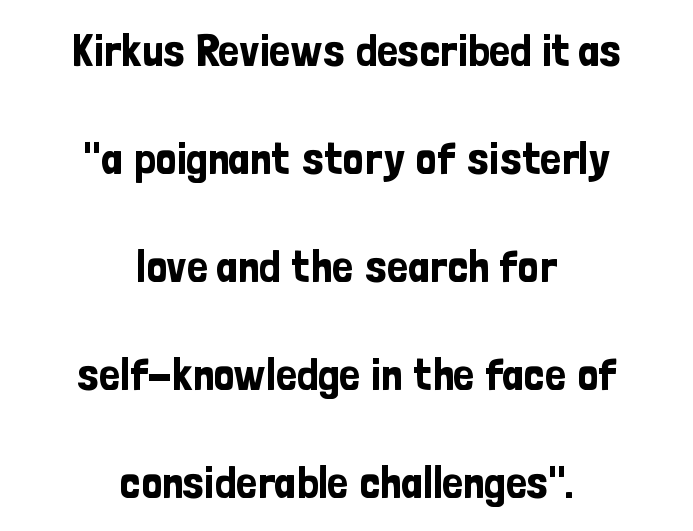
Q: Is the text italic (slanted)? A: No, it is upright.
Q: Is the typeface a serif or a sans-serif typeface? A: Sans-serif.
Q: Is the text underlined? A: No.
Q: How is the paragraph aligned? A: Centered.
Q: Is the spacing between letters normal or unusually wide? A: Normal.
Q: Is the spacing between lines tight, normal or loose? A: Loose.
Q: Width (condensed, normal, or wide)? A: Condensed.
Q: Stroke contrast? A: Low.
Q: x-height? A: Medium.
Q: Monospaced? A: No.
